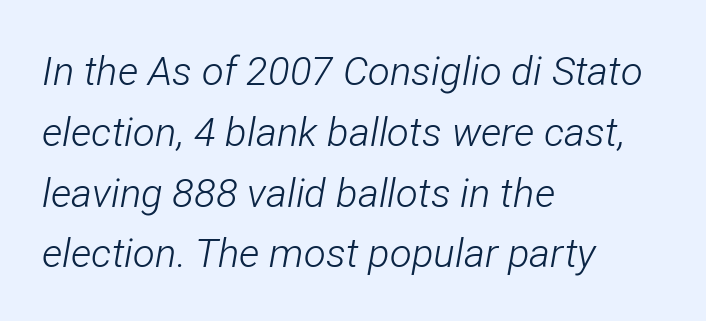
{"italic": "yes", "lean": "right", "slant_degrees": 12, "bold": "no", "weight": "light", "width": "condensed", "stroke_contrast": "low", "x_height": "medium", "monospaced": "no", "underline": "no", "align": "left", "line_spacing": "normal", "line_spacing_ratio": 1.52, "letter_spacing": "normal", "letter_spacing_em": 0.0, "glyph_px": 40}
